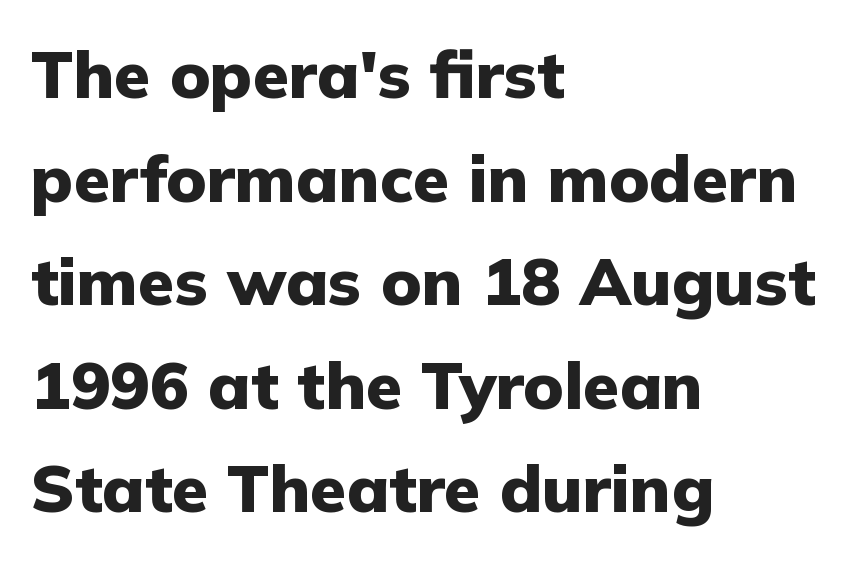
{"serif": "no", "italic": "no", "bold": "yes", "weight": "heavy", "width": "normal", "stroke_contrast": "low", "x_height": "medium", "monospaced": "no", "underline": "no", "align": "left", "line_spacing": "normal", "line_spacing_ratio": 1.57, "letter_spacing": "normal", "letter_spacing_em": 0.0, "glyph_px": 66}
